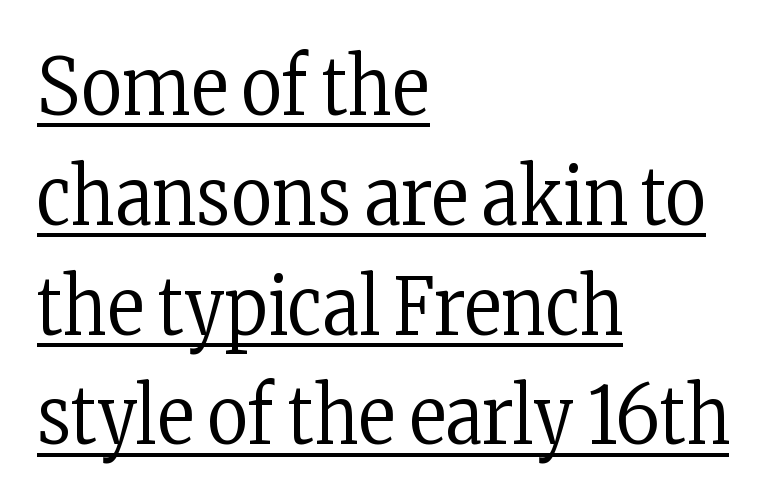
The image shows 79 px regular-weight, condensed serif type, upright; set left-aligned, normal line spacing (1.39x), normal letter spacing, underlined; low stroke contrast and a medium x-height.
